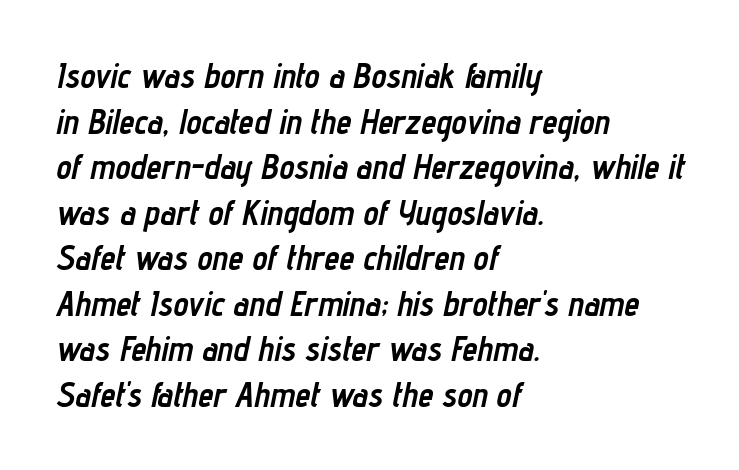
The image shows 34 px semibold, condensed type, italic (leaning right); set left-aligned, normal line spacing (1.34x), normal letter spacing, not underlined; low stroke contrast and a medium x-height.
